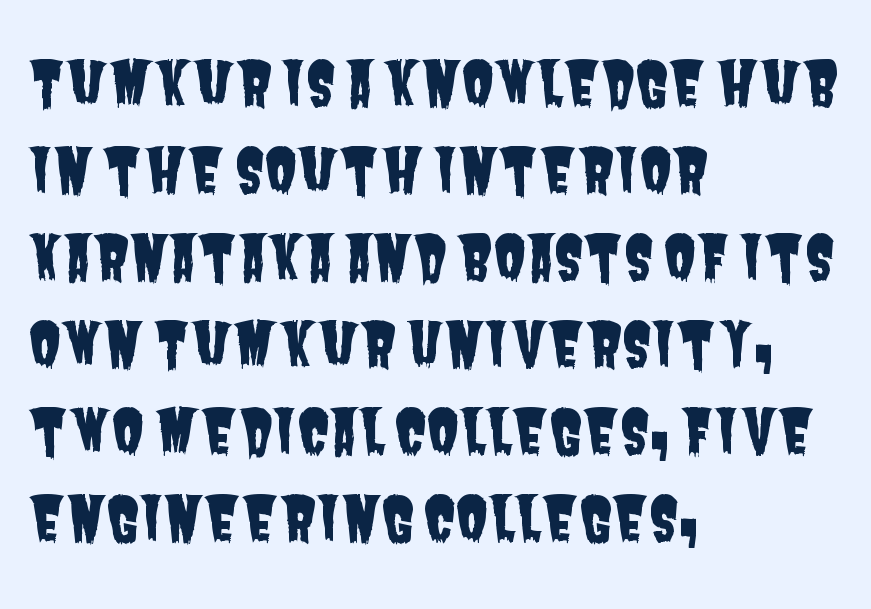
Visually the block forms a straight wall on the left and a jagged coastline on the right. Tracking here is standard; glyphs follow each other at the usual distance. Think of a printed novel: that variable character pitch is what you see here. In terms of letterform style, serifs are entirely absent. The rendering uses a moderate line-height, typical for paragraphs. The string is rendered with underlining switched off.
